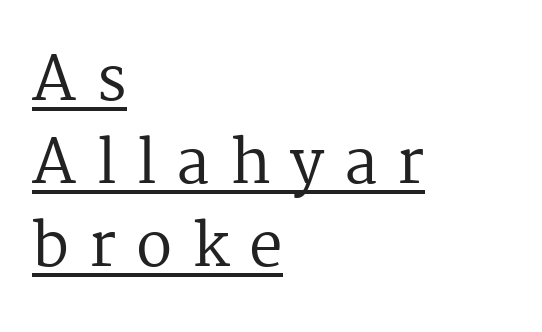
The image shows 60 px regular-weight serif type, upright; set left-aligned, normal line spacing (1.38x), unusually wide letter spacing (+0.33 em), underlined; medium stroke contrast and a medium x-height.
